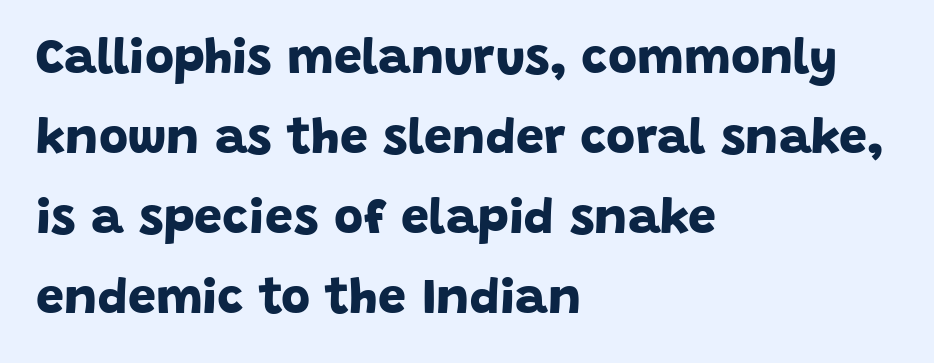
Q: Is the text bold? A: Yes.
Q: Is the typeface a serif or a sans-serif typeface? A: Sans-serif.
Q: Is the text underlined? A: No.
Q: How is the paragraph aligned? A: Left-aligned.
Q: Is the spacing between letters normal or unusually wide? A: Normal.
Q: Is the spacing between lines tight, normal or loose? A: Normal.
Q: Width (condensed, normal, or wide)? A: Normal.
Q: Stroke contrast? A: Low.
Q: x-height? A: Large.
Q: Monospaced? A: No.
